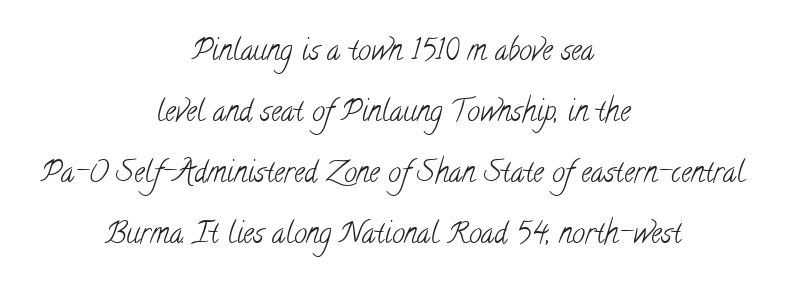
Q: Is the text bold? A: No.
Q: Is the typeface a serif or a sans-serif typeface? A: Serif.
Q: Is the text underlined? A: No.
Q: How is the paragraph aligned? A: Centered.
Q: Is the spacing between letters normal or unusually wide? A: Normal.
Q: Is the spacing between lines tight, normal or loose? A: Loose.
Q: Width (condensed, normal, or wide)? A: Condensed.
Q: Stroke contrast? A: Low.
Q: x-height? A: Small.
Q: Monospaced? A: No.
